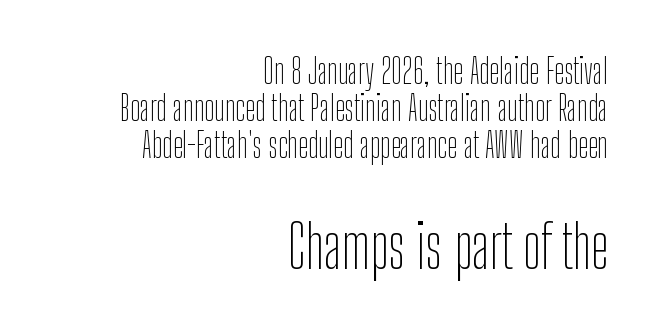
Q: Is the text bold? A: No.
Q: Is the text italic (slanted)? A: No, it is upright.
Q: Is the typeface a serif or a sans-serif typeface? A: Sans-serif.
Q: Is the text underlined? A: No.
Q: How is the paragraph aligned? A: Right-aligned.
Q: Is the spacing between letters normal or unusually wide? A: Normal.
Q: Is the spacing between lines tight, normal or loose? A: Tight.
Q: Which block of text is set in a larger size, the first (top) or the second (bottom)? A: The second (bottom) one.
Q: Width (condensed, normal, or wide)? A: Condensed.
Q: Stroke contrast? A: Low.
Q: x-height? A: Medium.
Q: Monospaced? A: No.
